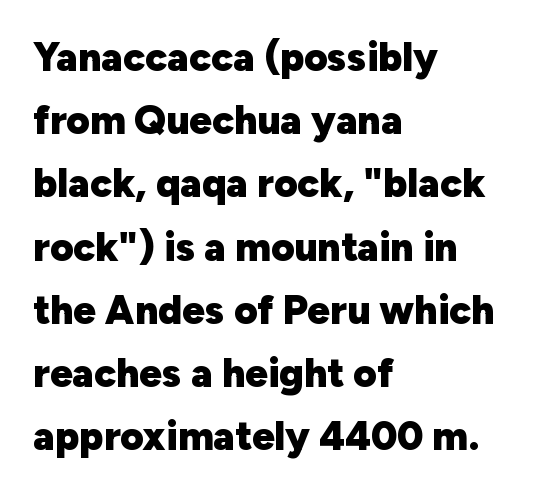
Clear beneath every line of the passage. A typesetter would call this proportional, since set widths differ per character. Are there feet on the stems? There aren't — it's a sans. Characters follow at the spacing the type designer built in.
